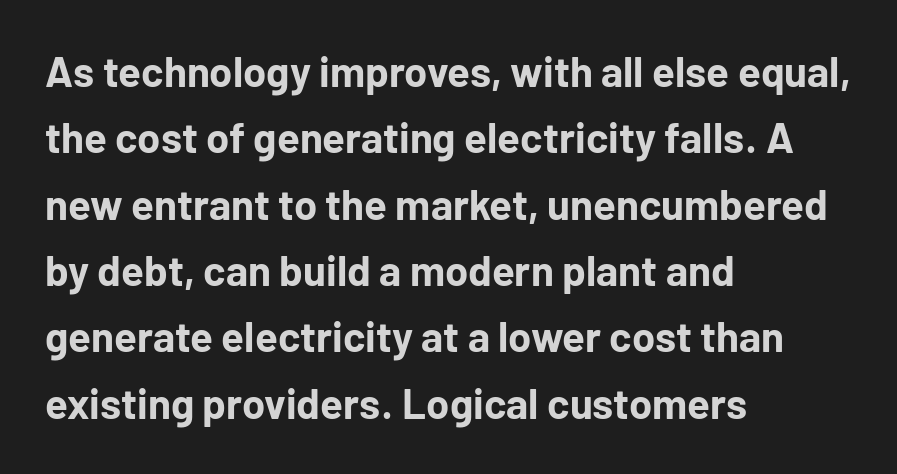
Q: Is the text bold? A: Yes.
Q: Is the text italic (slanted)? A: No, it is upright.
Q: Is the typeface a serif or a sans-serif typeface? A: Sans-serif.
Q: Is the text underlined? A: No.
Q: How is the paragraph aligned? A: Left-aligned.
Q: Is the spacing between letters normal or unusually wide? A: Normal.
Q: Is the spacing between lines tight, normal or loose? A: Normal.
Q: Width (condensed, normal, or wide)? A: Normal.
Q: Stroke contrast? A: Low.
Q: x-height? A: Medium.
Q: Monospaced? A: No.
